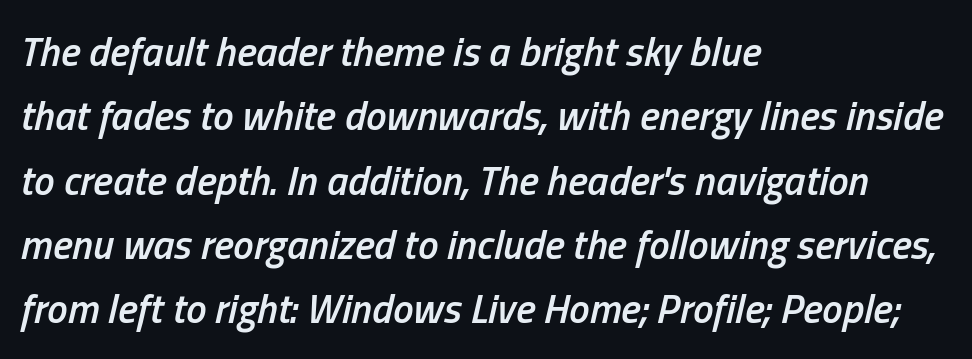
{"italic": "yes", "lean": "right", "slant_degrees": 13, "bold": "semi", "weight": "semibold", "width": "condensed", "stroke_contrast": "low", "x_height": "medium", "monospaced": "no", "underline": "no", "align": "left", "line_spacing": "normal", "line_spacing_ratio": 1.57, "letter_spacing": "normal", "letter_spacing_em": 0.0, "glyph_px": 41}
